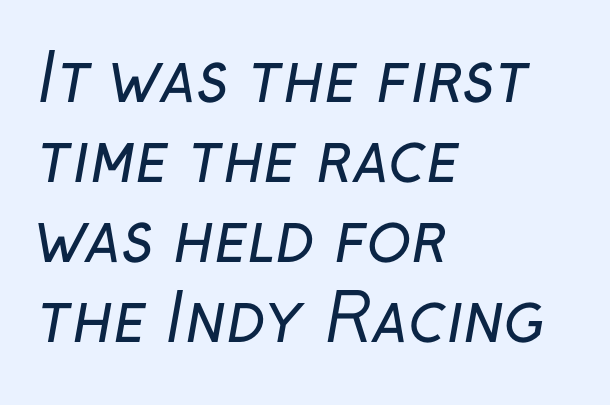
Q: Is the text bold? A: No.
Q: Is the typeface a serif or a sans-serif typeface? A: Sans-serif.
Q: Is the text underlined? A: No.
Q: How is the paragraph aligned? A: Left-aligned.
Q: Is the spacing between letters normal or unusually wide? A: Normal.
Q: Width (condensed, normal, or wide)? A: Normal.
Q: Stroke contrast? A: Low.
Q: x-height? A: Medium.
Q: Monospaced? A: No.
